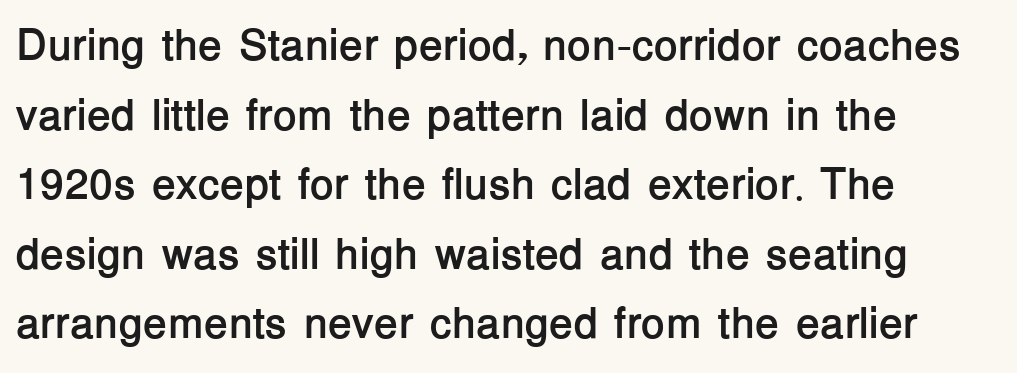
{"serif": "no", "italic": "no", "bold": "yes", "weight": "semibold", "width": "normal", "stroke_contrast": "low", "x_height": "medium", "monospaced": "no", "underline": "no", "align": "left", "line_spacing": "normal", "line_spacing_ratio": 1.58, "letter_spacing": "normal", "letter_spacing_em": 0.0, "glyph_px": 44}
